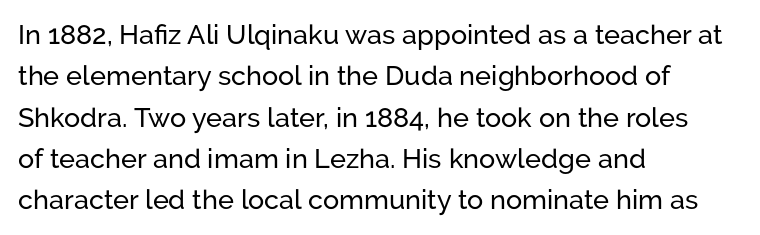
Q: Is the text italic (slanted)? A: No, it is upright.
Q: Is the text underlined? A: No.
Q: How is the paragraph aligned? A: Left-aligned.
Q: Is the spacing between letters normal or unusually wide? A: Normal.
Q: Is the spacing between lines tight, normal or loose? A: Normal.
